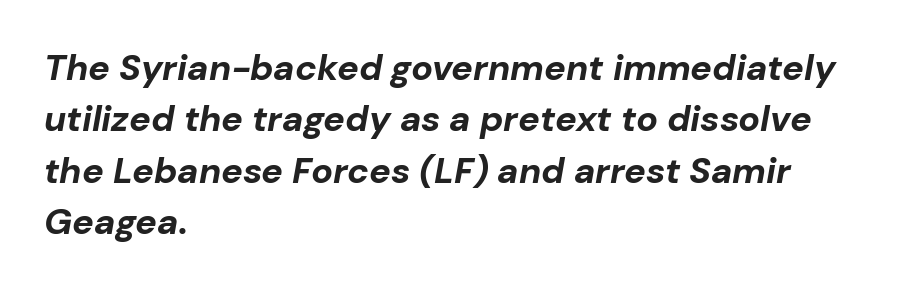
Q: Is the text bold? A: Yes.
Q: Is the text italic (slanted)? A: Yes, it leans right by about 10 degrees.
Q: Is the text underlined? A: No.
Q: How is the paragraph aligned? A: Left-aligned.
Q: Is the spacing between letters normal or unusually wide? A: Normal.
Q: Is the spacing between lines tight, normal or loose? A: Normal.
Q: Width (condensed, normal, or wide)? A: Normal.
Q: Stroke contrast? A: Low.
Q: x-height? A: Medium.
Q: Monospaced? A: No.
